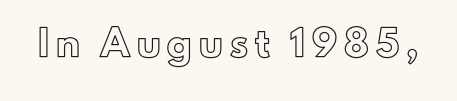
The image shows 24 px text type, upright; set unusually wide letter spacing (+0.3 em), not underlined.
